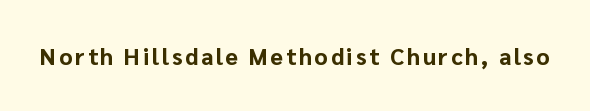
Q: Is the text bold? A: Yes.
Q: Is the text italic (slanted)? A: No, it is upright.
Q: Is the text underlined? A: No.
